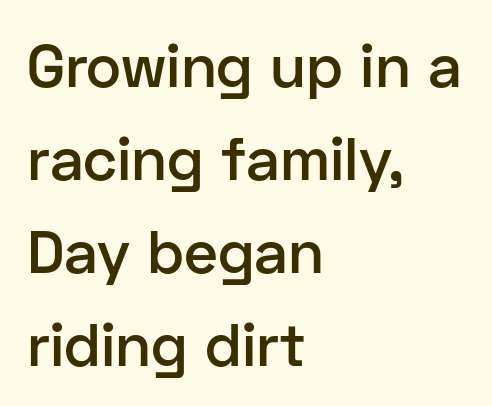
The image shows 60 px semibold sans-serif type, upright; set left-aligned, normal line spacing (1.55x), normal letter spacing, not underlined; low stroke contrast and a medium x-height.
